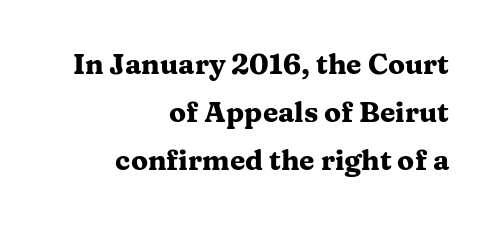
The image shows 28 px heavy, wide serif type, upright; set right-aligned, line spacing 1.72x, normal letter spacing, not underlined; medium stroke contrast and a medium x-height.
